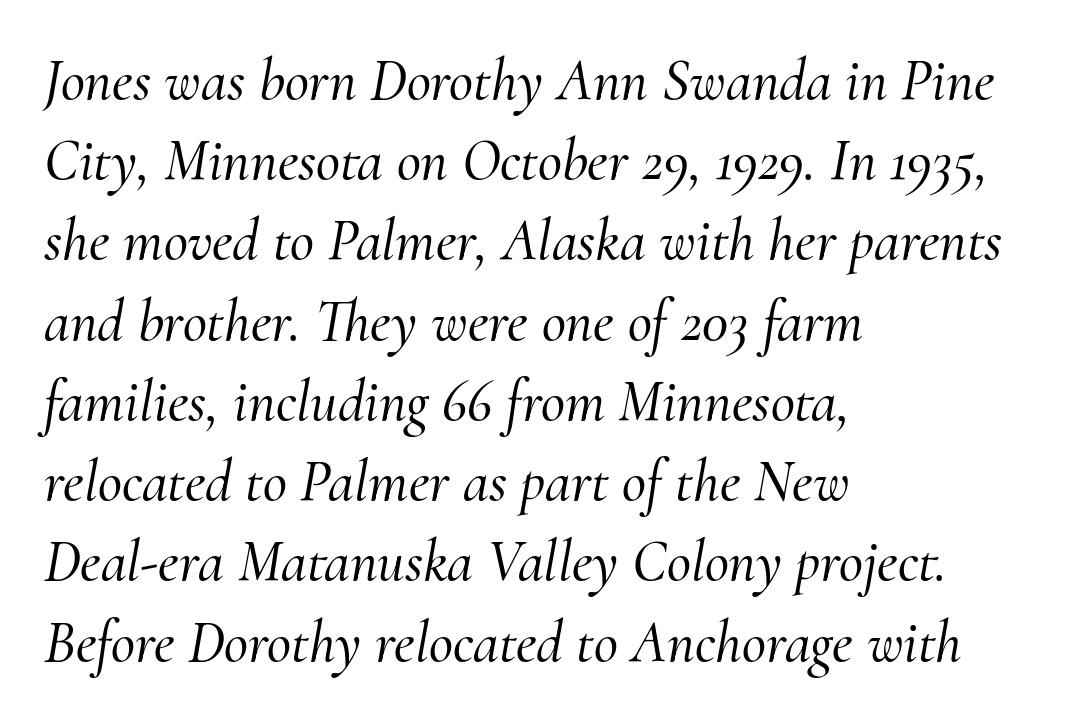
The image shows 59 px serif type, italic (leaning right); set left-aligned, normal line spacing (1.36x), normal letter spacing, not underlined; medium stroke contrast and a small x-height.
